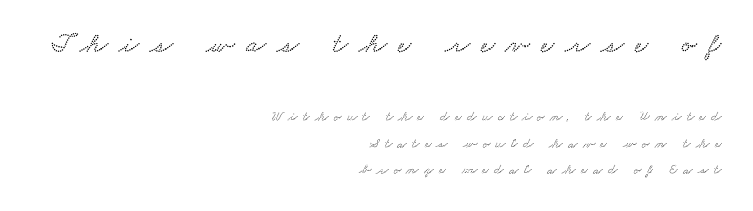
{"width": "wide", "stroke_contrast": "low", "x_height": "small", "monospaced": "no", "underline": "no", "align": "right", "line_spacing": "loose", "line_spacing_ratio": 1.9, "letter_spacing": "wide", "letter_spacing_em": 0.38, "larger_block": "first", "size_ratio": 2.07, "glyph_px": 29}
